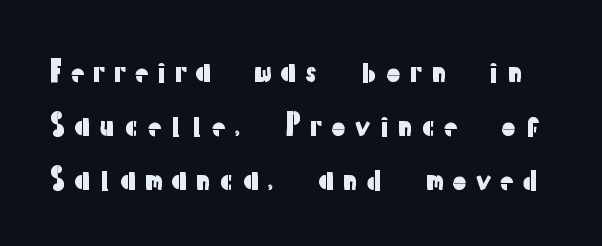
Q: Is the text italic (slanted)? A: No, it is upright.
Q: Is the typeface a serif or a sans-serif typeface? A: Sans-serif.
Q: Is the text underlined? A: No.
Q: Is the spacing between letters normal or unusually wide? A: Unusually wide.
Q: Is the spacing between lines tight, normal or loose? A: Loose.
Q: Width (condensed, normal, or wide)? A: Normal.
Q: Stroke contrast? A: Low.
Q: x-height? A: Medium.
Q: Monospaced? A: No.
